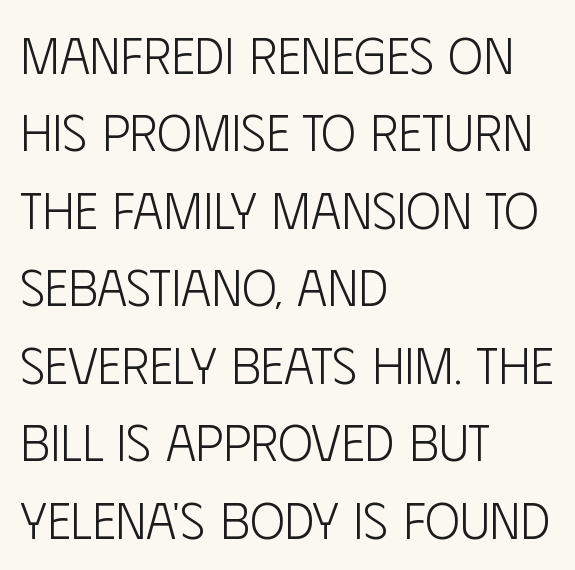
{"serif": "no", "italic": "no", "bold": "no", "weight": "light", "width": "condensed", "stroke_contrast": "low", "x_height": "large", "monospaced": "no", "underline": "no", "align": "left", "line_spacing": "normal", "line_spacing_ratio": 1.49, "letter_spacing": "normal", "letter_spacing_em": 0.0, "glyph_px": 52}
